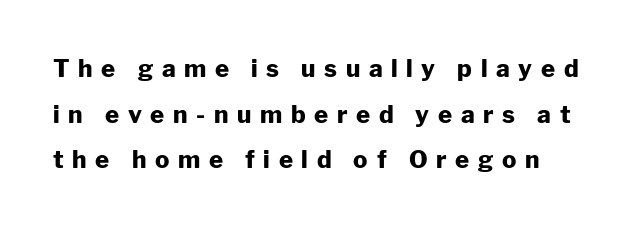
The image shows 24 px bold type, upright; set loose line spacing (1.9x), unusually wide letter spacing (+0.36 em), not underlined.
